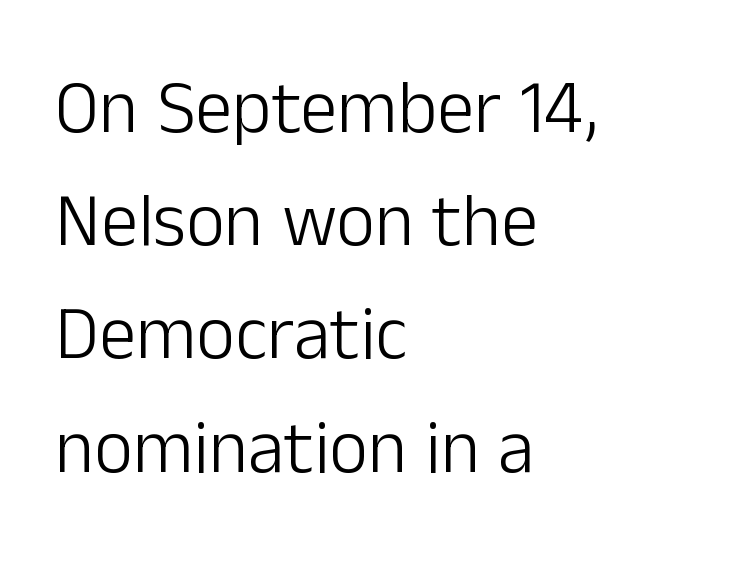
Default kerning and tracking; the words read as compact shapes. Notice how the passage keeps a crisp vertical edge on the left only. The specimen reads as upright at a glance. The font sits on the lighter half of the weight spectrum, regular included. Any mark beneath the type? The region is blank. These lines are composed in type without serifs.
